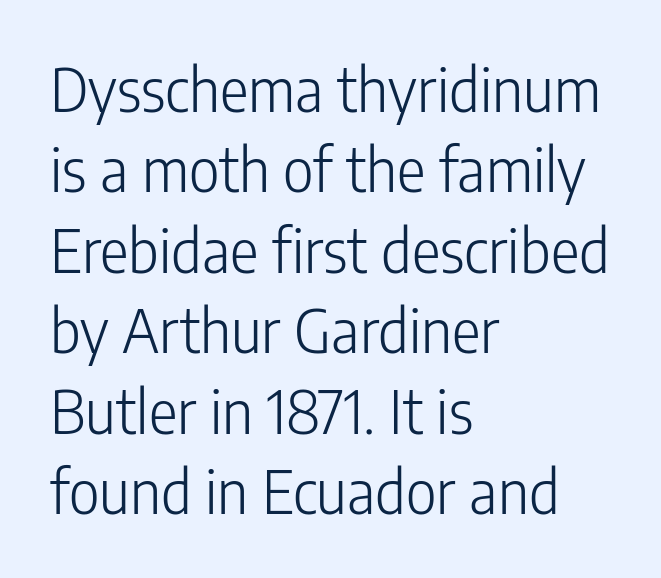
Q: Is the text bold? A: No.
Q: Is the text italic (slanted)? A: No, it is upright.
Q: Is the typeface a serif or a sans-serif typeface? A: Sans-serif.
Q: Is the text underlined? A: No.
Q: How is the paragraph aligned? A: Left-aligned.
Q: Is the spacing between letters normal or unusually wide? A: Normal.
Q: Is the spacing between lines tight, normal or loose? A: Normal.
Q: Width (condensed, normal, or wide)? A: Condensed.
Q: Stroke contrast? A: Low.
Q: x-height? A: Medium.
Q: Monospaced? A: No.
